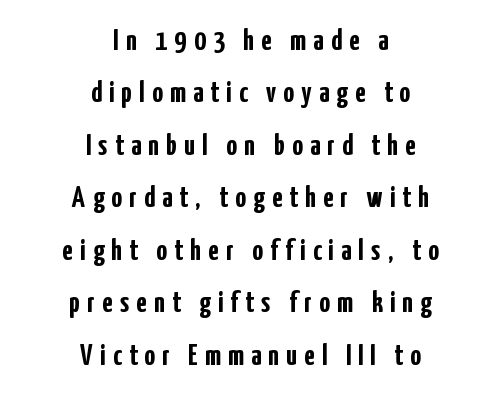
{"serif": "no", "italic": "no", "bold": "yes", "weight": "semibold", "width": "condensed", "stroke_contrast": "low", "x_height": "medium", "monospaced": "no", "underline": "no", "align": "center", "line_spacing_ratio": 1.75, "letter_spacing": "wide", "letter_spacing_em": 0.24, "glyph_px": 30}
